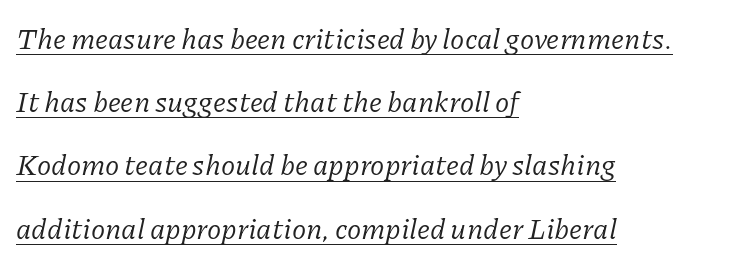
Q: Is the text bold? A: No.
Q: Is the text italic (slanted)? A: Yes, it leans right by about 11 degrees.
Q: Is the typeface a serif or a sans-serif typeface? A: Serif.
Q: Is the text underlined? A: Yes.
Q: How is the paragraph aligned? A: Left-aligned.
Q: Is the spacing between letters normal or unusually wide? A: Normal.
Q: Is the spacing between lines tight, normal or loose? A: Loose.
Q: Width (condensed, normal, or wide)? A: Normal.
Q: Stroke contrast? A: Low.
Q: x-height? A: Medium.
Q: Monospaced? A: No.
